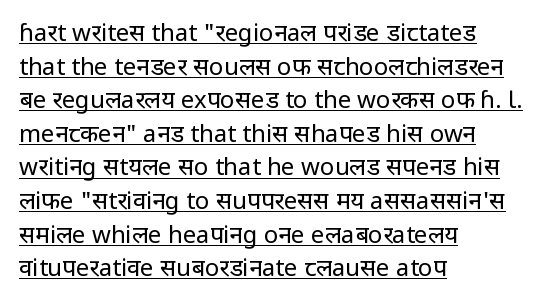
The type is set solid horizontally, with unmodified tracking. All the whitespace from short lines collects on the right. What's the leading like? Ordinary, nothing unusual. Each line of the rendering has a horizontal stroke beneath the glyphs. Is the stroke heavy? The answer is a plain regular-or-lighter. Italic: no, the glyphs are upright roman.
